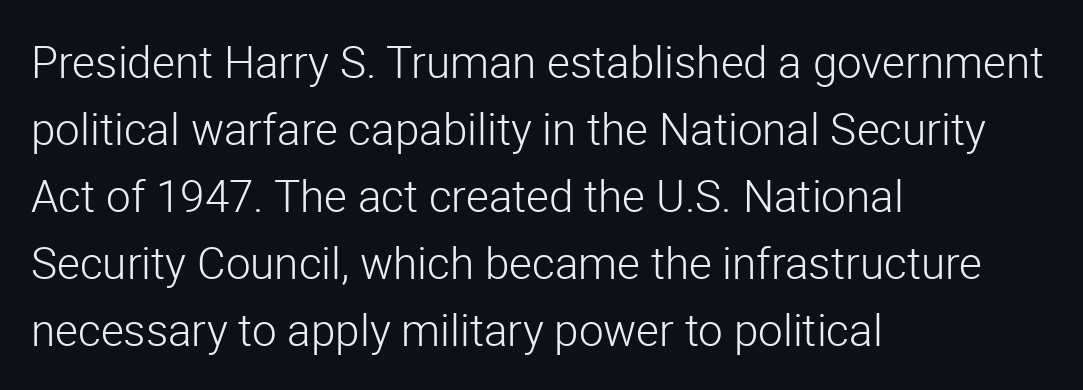
The image shows 44 px light sans-serif type, upright; set left-aligned, normal line spacing (1.52x), normal letter spacing, not underlined; low stroke contrast and a medium x-height.
